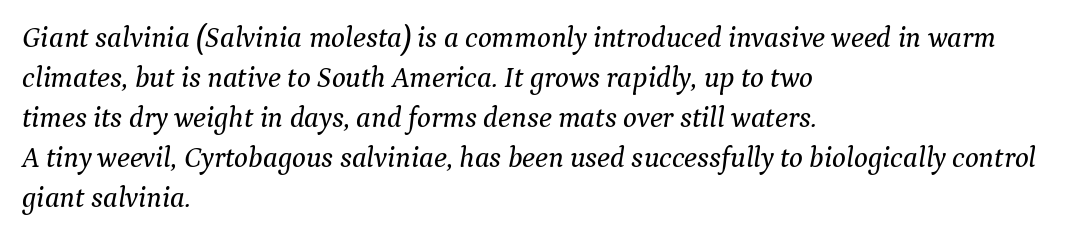
{"serif": "yes", "italic": "yes", "lean": "right", "slant_degrees": 9, "width": "normal", "stroke_contrast": "medium", "x_height": "medium", "monospaced": "no", "underline": "no", "align": "left", "line_spacing": "normal", "line_spacing_ratio": 1.38, "letter_spacing": "normal", "letter_spacing_em": 0.0, "glyph_px": 29}
